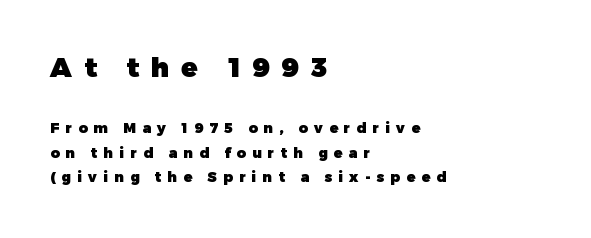
The image shows 27 px bold type, upright; set left-aligned, line spacing 1.76x, unusually wide letter spacing (+0.45 em), not underlined; the first (top) block is 1.93x larger.
